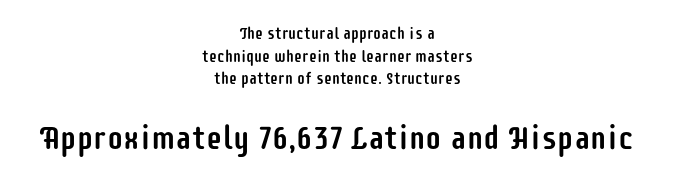
Q: Is the text italic (slanted)? A: No, it is upright.
Q: Is the typeface a serif or a sans-serif typeface? A: Sans-serif.
Q: Is the text underlined? A: No.
Q: How is the paragraph aligned? A: Centered.
Q: Is the spacing between letters normal or unusually wide? A: Normal.
Q: Is the spacing between lines tight, normal or loose? A: Normal.
Q: Which block of text is set in a larger size, the first (top) or the second (bottom)? A: The second (bottom) one.
Q: Width (condensed, normal, or wide)? A: Condensed.
Q: Stroke contrast? A: Low.
Q: x-height? A: Large.
Q: Monospaced? A: No.
